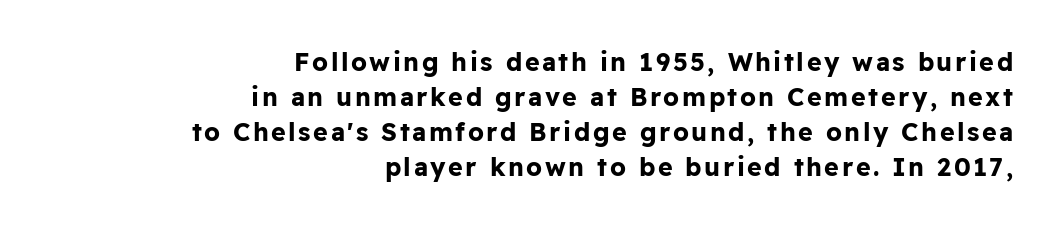
Q: Is the text bold? A: Yes.
Q: Is the text italic (slanted)? A: No, it is upright.
Q: Is the text underlined? A: No.
Q: How is the paragraph aligned? A: Right-aligned.
Q: Is the spacing between lines tight, normal or loose? A: Normal.
